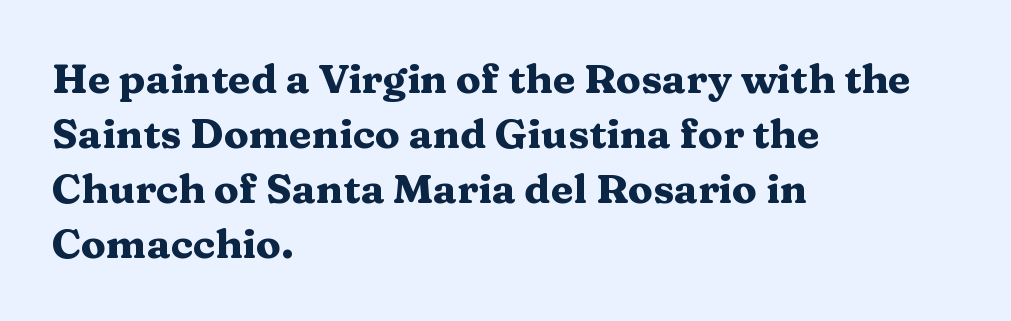
Spacing verdict: proportional, widths tailored to each character. Type without underlining. Type style note: has serifs. This rendering uses left alignment, leaving the right contour irregular. Does extra space separate the letters? No, they use regular spacing.
